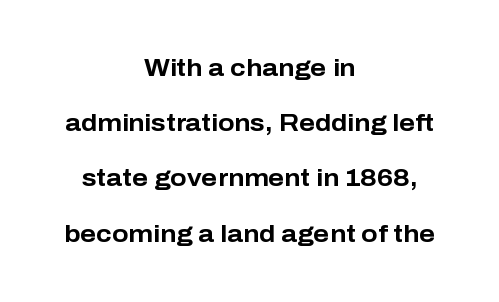
The image shows 24 px bold type, upright; set centered, loose line spacing (2.3x), normal letter spacing, not underlined.
